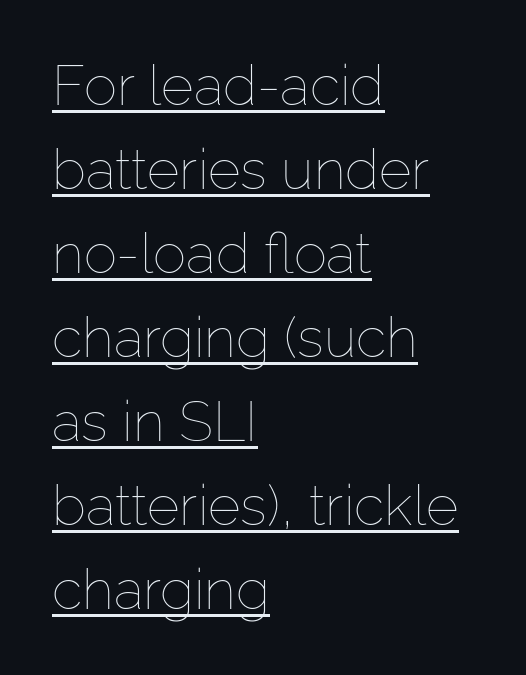
The image shows 56 px thin type, upright; set left-aligned, normal line spacing (1.5x), normal letter spacing, underlined; low stroke contrast and a medium x-height.
